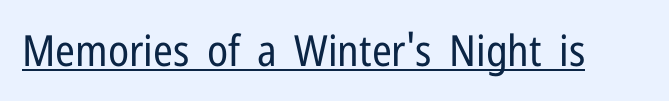
Q: Is the text bold? A: No.
Q: Is the text italic (slanted)? A: No, it is upright.
Q: Is the typeface a serif or a sans-serif typeface? A: Sans-serif.
Q: Is the text underlined? A: Yes.
Q: Is the spacing between letters normal or unusually wide? A: Normal.
Q: Width (condensed, normal, or wide)? A: Condensed.
Q: Stroke contrast? A: Low.
Q: x-height? A: Medium.
Q: Monospaced? A: No.
